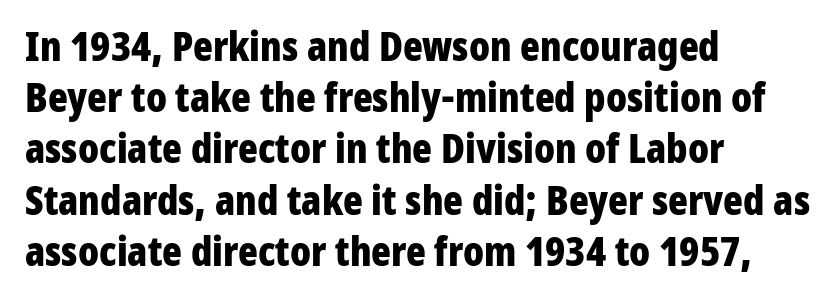
Q: Is the text bold? A: Yes.
Q: Is the text italic (slanted)? A: No, it is upright.
Q: Is the typeface a serif or a sans-serif typeface? A: Sans-serif.
Q: Is the text underlined? A: No.
Q: How is the paragraph aligned? A: Left-aligned.
Q: Is the spacing between letters normal or unusually wide? A: Normal.
Q: Is the spacing between lines tight, normal or loose? A: Normal.
Q: Width (condensed, normal, or wide)? A: Condensed.
Q: Stroke contrast? A: Low.
Q: x-height? A: Medium.
Q: Monospaced? A: No.
